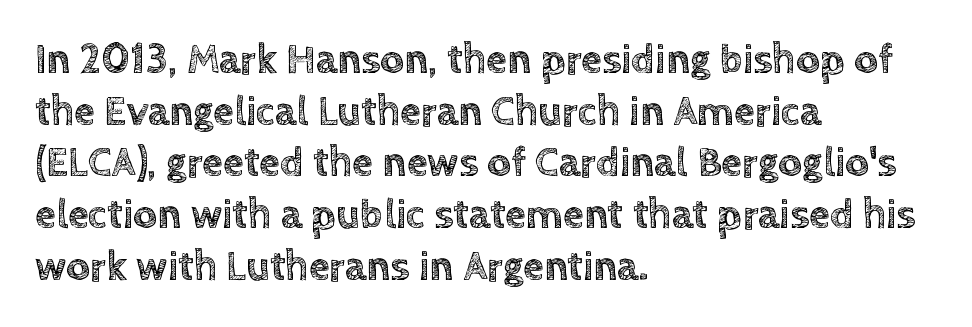
The image shows 42 px text type, upright; set left-aligned, line spacing 1.23x, normal letter spacing, not underlined; a large x-height.
